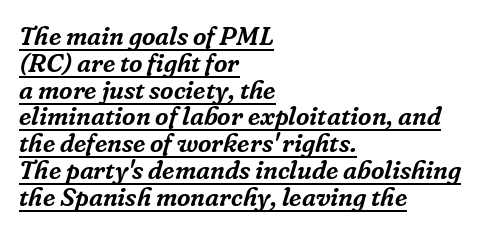
Q: Is the text italic (slanted)? A: Yes, it leans right by about 16 degrees.
Q: Is the text underlined? A: Yes.
Q: How is the paragraph aligned? A: Left-aligned.
Q: Is the spacing between letters normal or unusually wide? A: Normal.
Q: Is the spacing between lines tight, normal or loose? A: Tight.
